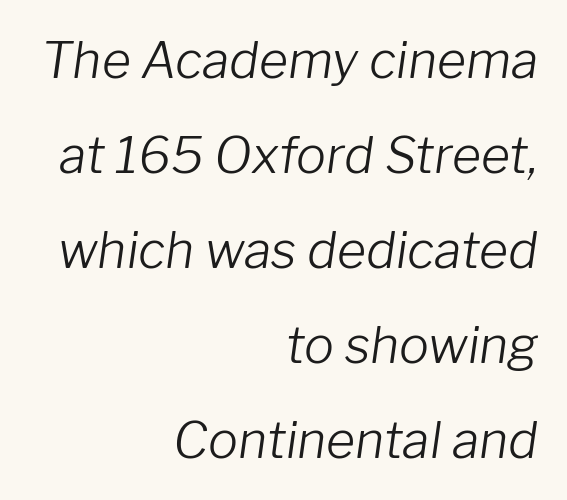
Q: Is the text bold? A: No.
Q: Is the text italic (slanted)? A: Yes, it leans right by about 8 degrees.
Q: Is the text underlined? A: No.
Q: How is the paragraph aligned? A: Right-aligned.
Q: Is the spacing between letters normal or unusually wide? A: Normal.
Q: Is the spacing between lines tight, normal or loose? A: Loose.
Q: Width (condensed, normal, or wide)? A: Normal.
Q: Stroke contrast? A: Low.
Q: x-height? A: Medium.
Q: Monospaced? A: No.
